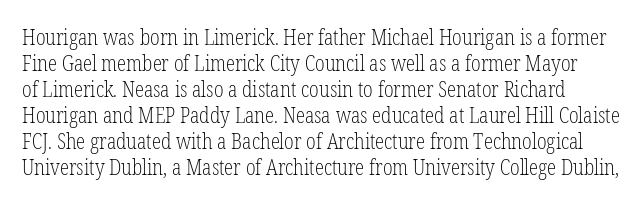
{"italic": "no", "bold": "no", "underline": "no", "line_spacing_ratio": 1.24, "letter_spacing": "normal", "letter_spacing_em": 0.0, "glyph_px": 21}
